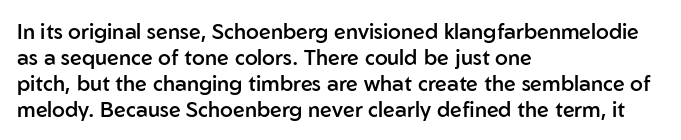
Q: Is the text bold? A: Semi-bold.
Q: Is the text italic (slanted)? A: No, it is upright.
Q: Is the text underlined? A: No.
Q: How is the paragraph aligned? A: Left-aligned.
Q: Is the spacing between letters normal or unusually wide? A: Normal.
